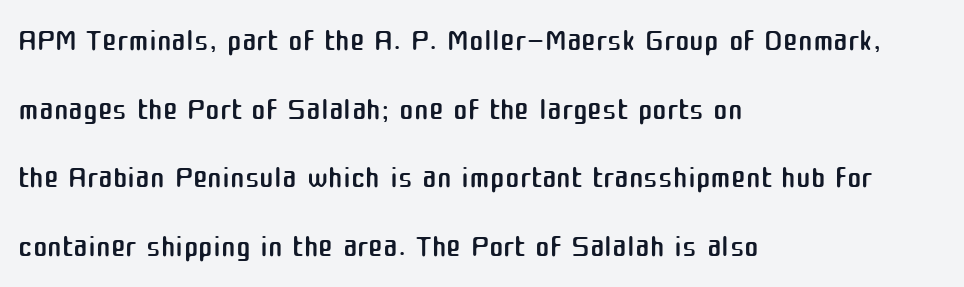
{"serif": "no", "italic": "no", "bold": "no", "weight": "regular", "width": "normal", "stroke_contrast": "medium", "x_height": "medium", "monospaced": "no", "underline": "no", "align": "left", "line_spacing": "normal", "line_spacing_ratio": 1.56, "letter_spacing": "normal", "letter_spacing_em": 0.0, "glyph_px": 44}
